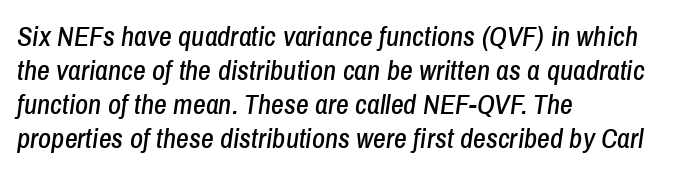
Q: Is the text italic (slanted)? A: Yes, it leans right by about 8 degrees.
Q: Is the text underlined? A: No.
Q: How is the paragraph aligned? A: Left-aligned.
Q: Is the spacing between letters normal or unusually wide? A: Normal.
Q: Width (condensed, normal, or wide)? A: Condensed.
Q: Stroke contrast? A: Low.
Q: x-height? A: Medium.
Q: Monospaced? A: No.
